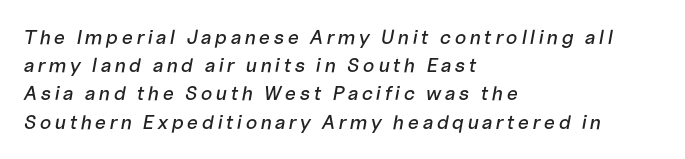
{"italic": "yes", "lean": "right", "slant_degrees": 10, "underline": "no", "align": "left", "line_spacing": "normal", "line_spacing_ratio": 1.41, "glyph_px": 20}
